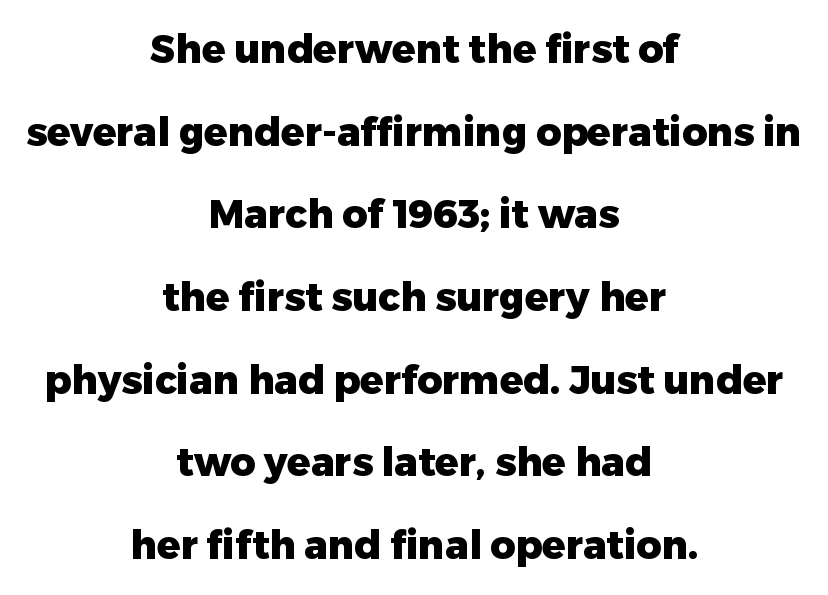
Q: Is the text bold? A: Yes.
Q: Is the text italic (slanted)? A: No, it is upright.
Q: Is the typeface a serif or a sans-serif typeface? A: Sans-serif.
Q: Is the text underlined? A: No.
Q: How is the paragraph aligned? A: Centered.
Q: Is the spacing between letters normal or unusually wide? A: Normal.
Q: Is the spacing between lines tight, normal or loose? A: Loose.
Q: Width (condensed, normal, or wide)? A: Normal.
Q: Stroke contrast? A: Low.
Q: x-height? A: Medium.
Q: Monospaced? A: No.
